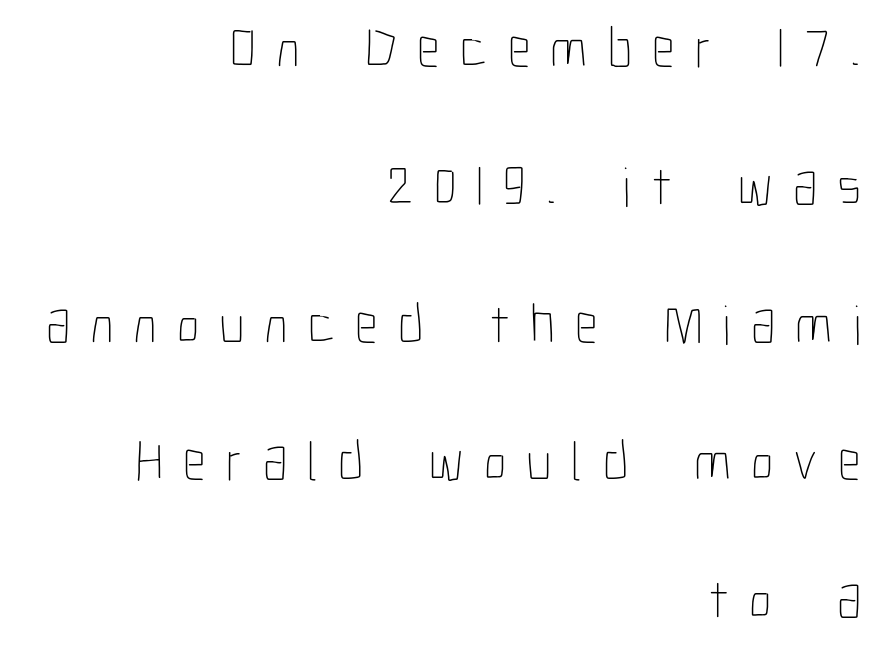
{"italic": "no", "bold": "no", "weight": "thin", "width": "condensed", "stroke_contrast": "low", "x_height": "medium", "monospaced": "no", "underline": "no", "align": "right", "line_spacing": "loose", "line_spacing_ratio": 2.46, "letter_spacing": "wide", "letter_spacing_em": 0.36, "glyph_px": 56}
